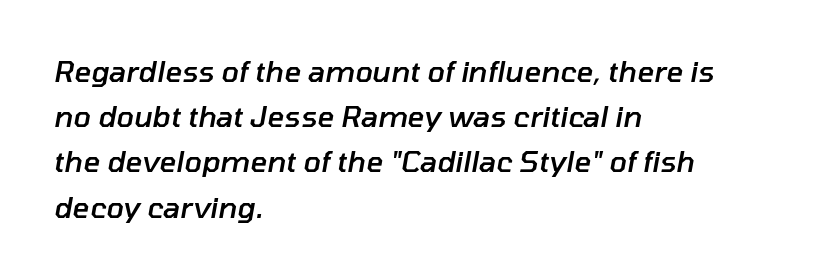
The image shows 29 px semibold type, italic (leaning right); set left-aligned, normal line spacing (1.56x), normal letter spacing, not underlined; low stroke contrast and a medium x-height.
